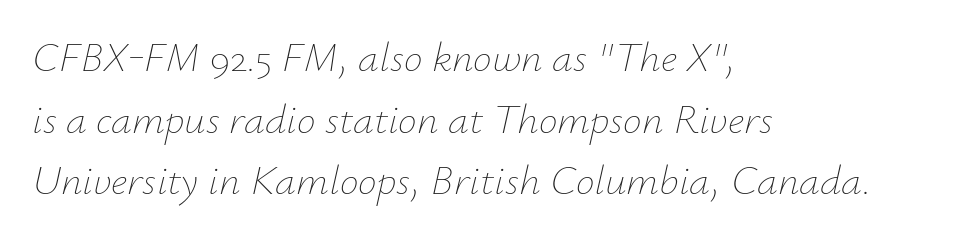
Evenly set lines give the paragraph a standard silhouette. Check under the words: just untouched page. Characters follow at the spacing the type designer built in. The letters look calm and open, with moderate or lighter stems.
